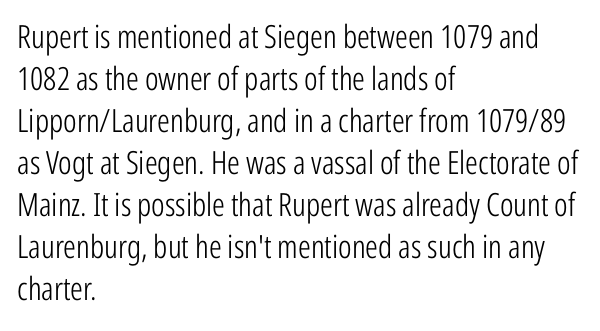
The image shows 32 px light, condensed sans-serif type, upright; set left-aligned, normal line spacing (1.31x), normal letter spacing, not underlined; low stroke contrast and a medium x-height.
